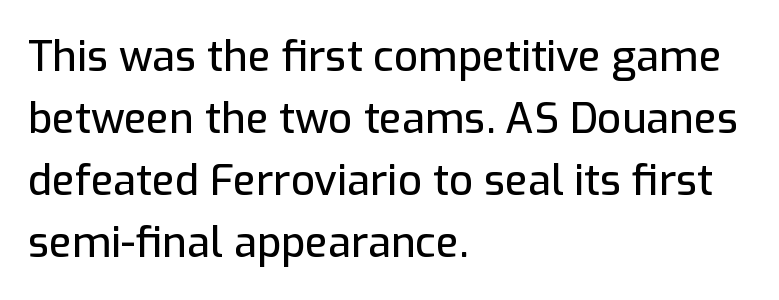
Q: Is the text italic (slanted)? A: No, it is upright.
Q: Is the typeface a serif or a sans-serif typeface? A: Sans-serif.
Q: Is the text underlined? A: No.
Q: How is the paragraph aligned? A: Left-aligned.
Q: Is the spacing between letters normal or unusually wide? A: Normal.
Q: Is the spacing between lines tight, normal or loose? A: Normal.
Q: Width (condensed, normal, or wide)? A: Normal.
Q: Stroke contrast? A: Low.
Q: x-height? A: Medium.
Q: Monospaced? A: No.
